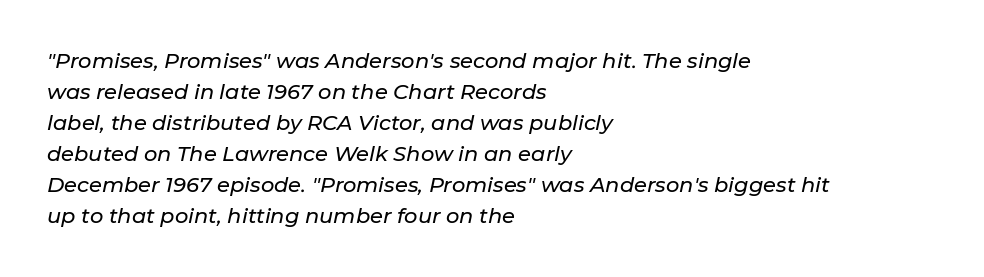
The image shows 21 px text type, italic (leaning right); set left-aligned, normal line spacing (1.48x), normal letter spacing, not underlined.
